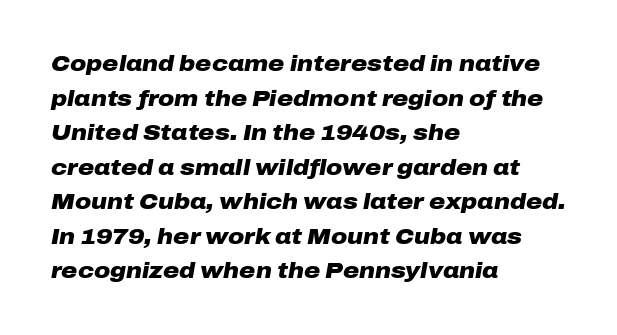
Q: Is the text bold? A: Yes.
Q: Is the text italic (slanted)? A: Yes, it leans right by about 10 degrees.
Q: Is the text underlined? A: No.
Q: How is the paragraph aligned? A: Left-aligned.
Q: Is the spacing between letters normal or unusually wide? A: Normal.
Q: Is the spacing between lines tight, normal or loose? A: Normal.
